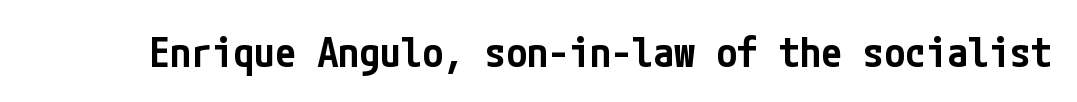
The gap between lines stays unmarked. Style check: upright. Regarding serifs, this sample does without them. Letter spacing: default. Stems and bowls a touch heavier than normal — semibold.
